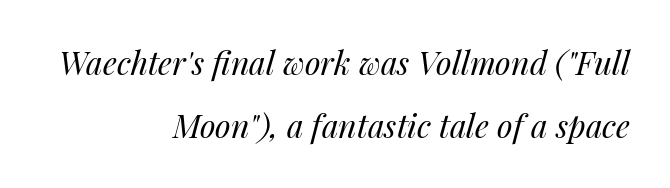
The image shows 32 px regular-weight type, italic (leaning right); set right-aligned, loose line spacing (1.98x), normal letter spacing, not underlined; medium stroke contrast and a medium x-height.
